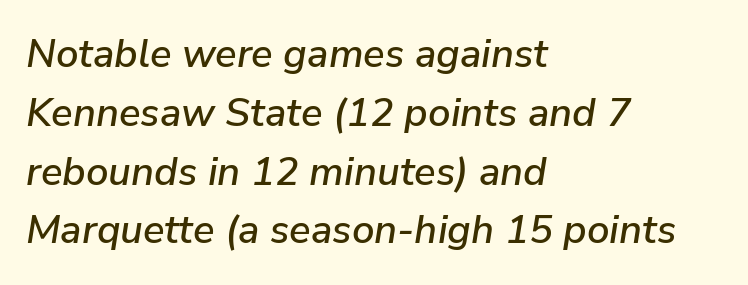
The image shows 40 px text type, italic (leaning right); set left-aligned, normal line spacing (1.47x), normal letter spacing, not underlined; low stroke contrast and a medium x-height.
